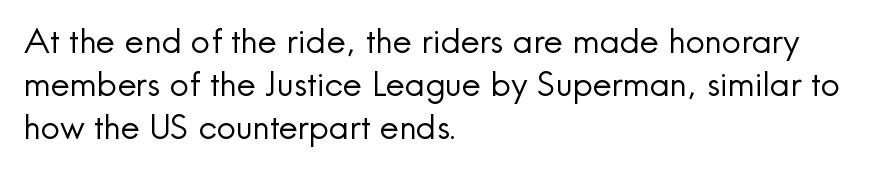
{"serif": "no", "italic": "no", "bold": "no", "weight": "regular", "width": "normal", "x_height": "small", "monospaced": "no", "underline": "no", "align": "left", "line_spacing": "normal", "line_spacing_ratio": 1.26, "letter_spacing": "normal", "letter_spacing_em": 0.0, "glyph_px": 34}
